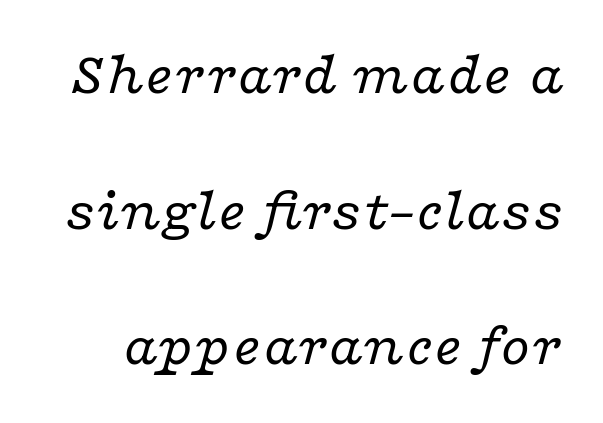
The specimen omits any rule beneath the text block's lines. What's the leading like? Stretched, with rows far apart. You can tell it's italic because the verticals aren't actually vertical. Here the glyphs are tracked normally, forming tight word shapes. Font category for this specimen: serif.
